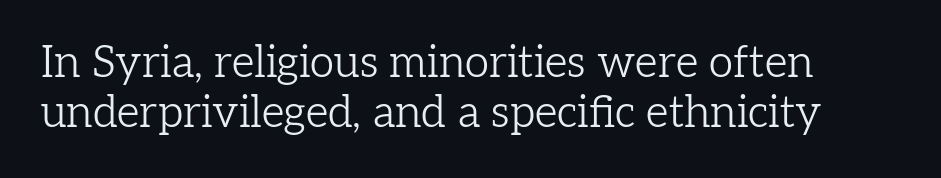
Q: Is the text bold? A: No.
Q: Is the text italic (slanted)? A: No, it is upright.
Q: Is the typeface a serif or a sans-serif typeface? A: Serif.
Q: Is the text underlined? A: No.
Q: How is the paragraph aligned? A: Left-aligned.
Q: Is the spacing between letters normal or unusually wide? A: Normal.
Q: Is the spacing between lines tight, normal or loose? A: Tight.
Q: Width (condensed, normal, or wide)? A: Normal.
Q: Stroke contrast? A: Low.
Q: x-height? A: Medium.
Q: Monospaced? A: No.
